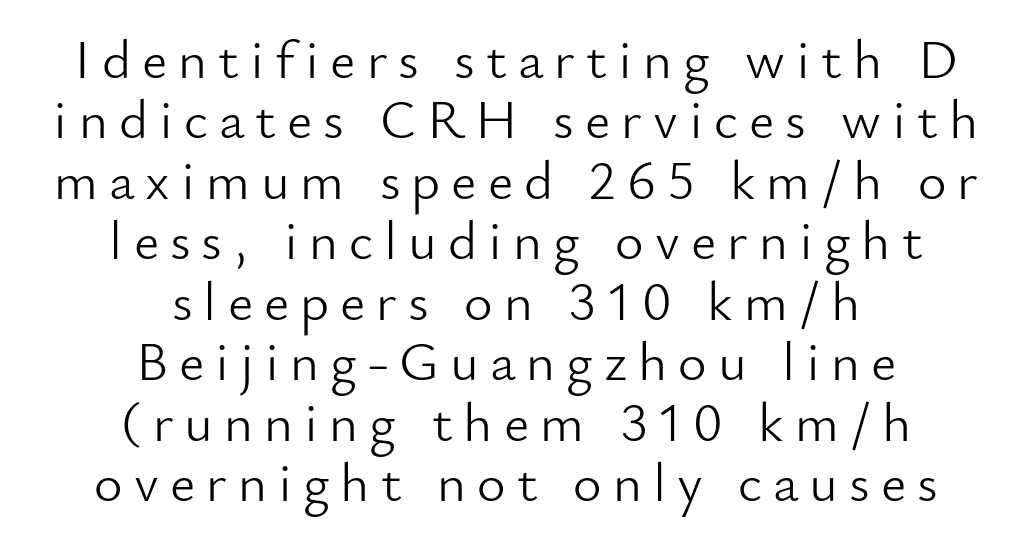
The weight would be labelled regular, book, light, or lighter still. Every stem runs plumb, perpendicular to the baseline. The tracking jumps out immediately: characters are airy and widely separated. Notice how descenders almost collide with the ascenders below — that's tight leading. The paragraph shown floats in the horizontal middle.
